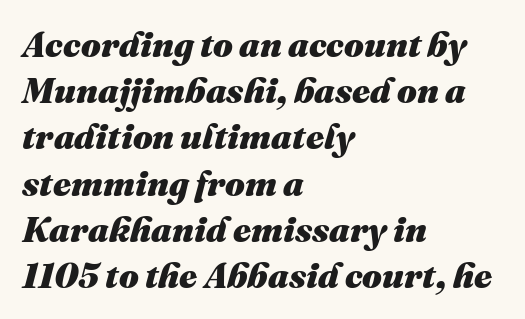
Characters are canted at an angle relative to the baseline's perpendicular. Whoever set this chose a conventional vertical rhythm. Letter spacing: default. Pretty heavy lettering here — definitely bold. Note the varied advance widths — an 'i' is clearly narrower than an 'm'.
